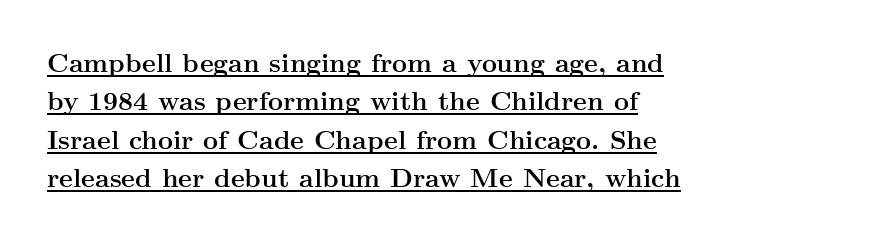
Q: Is the text bold? A: Yes.
Q: Is the text italic (slanted)? A: No, it is upright.
Q: Is the text underlined? A: Yes.
Q: How is the paragraph aligned? A: Left-aligned.
Q: Is the spacing between letters normal or unusually wide? A: Normal.
Q: Is the spacing between lines tight, normal or loose? A: Normal.
